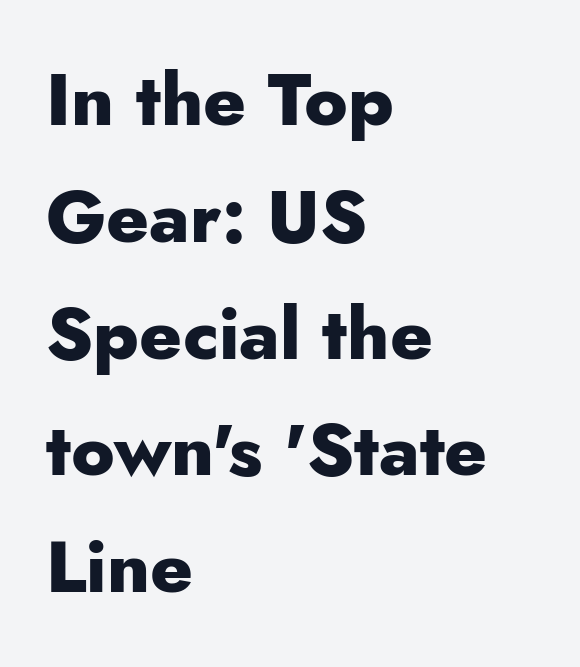
Q: Is the text bold? A: Yes.
Q: Is the text italic (slanted)? A: No, it is upright.
Q: Is the typeface a serif or a sans-serif typeface? A: Sans-serif.
Q: Is the text underlined? A: No.
Q: How is the paragraph aligned? A: Left-aligned.
Q: Is the spacing between letters normal or unusually wide? A: Normal.
Q: Is the spacing between lines tight, normal or loose? A: Normal.
Q: Width (condensed, normal, or wide)? A: Normal.
Q: Stroke contrast? A: Low.
Q: x-height? A: Small.
Q: Monospaced? A: No.
